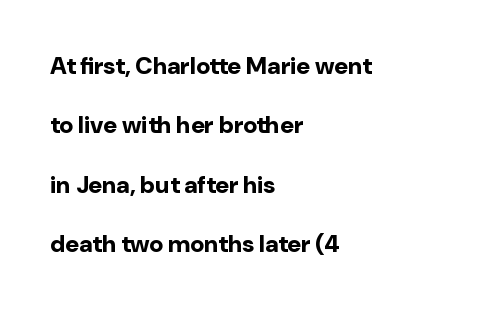
{"italic": "no", "bold": "yes", "underline": "no", "align": "left", "line_spacing": "loose", "line_spacing_ratio": 2.47, "letter_spacing": "normal", "letter_spacing_em": 0.0, "glyph_px": 24}
